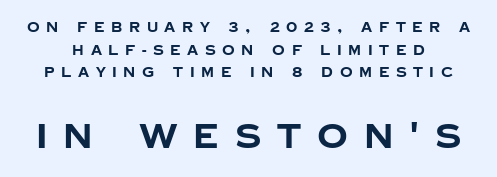
The image shows 34 px bold sans-serif type, upright; set normal line spacing (1.61x), unusually wide letter spacing (+0.47 em), not underlined; the second (bottom) block is 2.43x larger; low stroke contrast and a large x-height.
